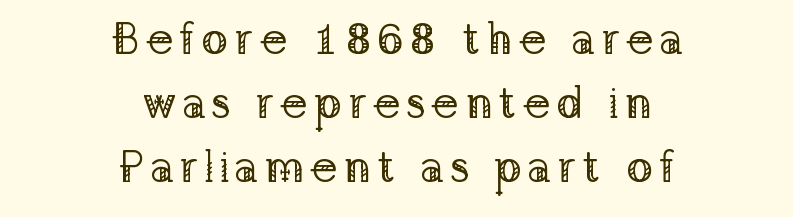
Q: Is the text bold? A: No.
Q: Is the text italic (slanted)? A: No, it is upright.
Q: Is the typeface a serif or a sans-serif typeface? A: Serif.
Q: Is the text underlined? A: No.
Q: How is the paragraph aligned? A: Centered.
Q: Is the spacing between lines tight, normal or loose? A: Normal.
Q: Width (condensed, normal, or wide)? A: Normal.
Q: Stroke contrast? A: Low.
Q: x-height? A: Medium.
Q: Monospaced? A: No.
